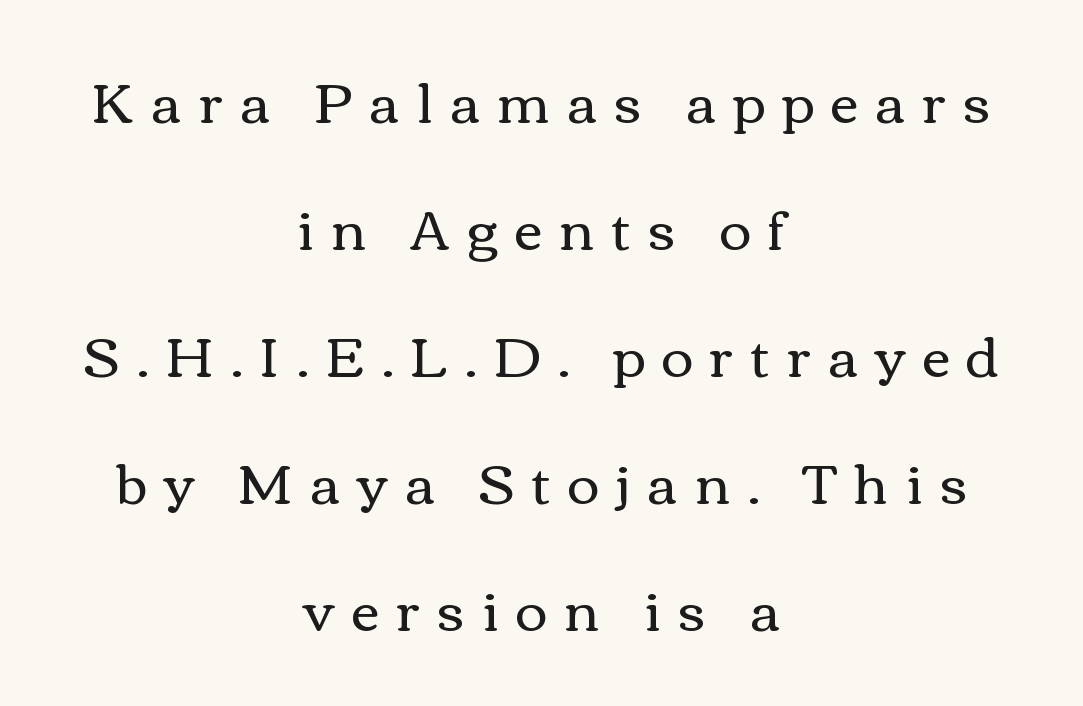
Q: Is the text bold? A: No.
Q: Is the text italic (slanted)? A: No, it is upright.
Q: Is the text underlined? A: No.
Q: How is the paragraph aligned? A: Centered.
Q: Is the spacing between letters normal or unusually wide? A: Unusually wide.
Q: Is the spacing between lines tight, normal or loose? A: Loose.
Q: Width (condensed, normal, or wide)? A: Wide.
Q: x-height? A: Medium.
Q: Monospaced? A: No.
